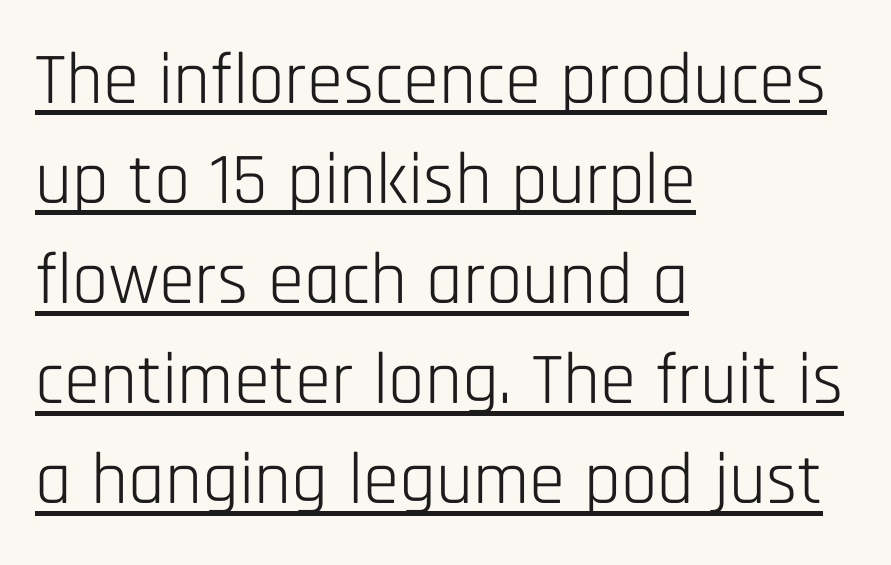
Q: Is the text bold? A: No.
Q: Is the text italic (slanted)? A: No, it is upright.
Q: Is the typeface a serif or a sans-serif typeface? A: Sans-serif.
Q: Is the text underlined? A: Yes.
Q: How is the paragraph aligned? A: Left-aligned.
Q: Is the spacing between letters normal or unusually wide? A: Normal.
Q: Is the spacing between lines tight, normal or loose? A: Normal.
Q: Width (condensed, normal, or wide)? A: Condensed.
Q: Stroke contrast? A: Low.
Q: x-height? A: Large.
Q: Monospaced? A: No.
